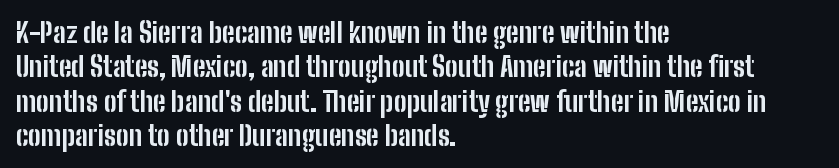
The image shows 27 px bold type, upright; set left-aligned, normal line spacing (1.27x), normal letter spacing, not underlined.
